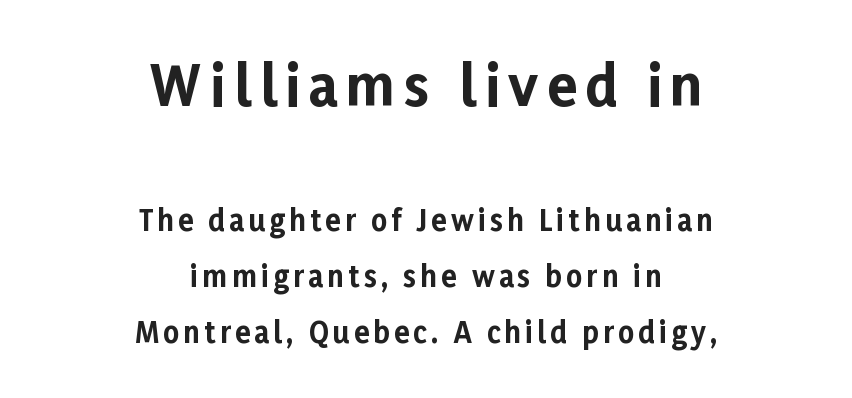
The strip under each line holds only bare page. The characters display no serif detailing; their extremities are plain. A great deal of white space separates one row of letters from the next. The rendering positions every line midway between the sides. Is this a fixed-width face? No — the glyphs have proportional, varying widths.
